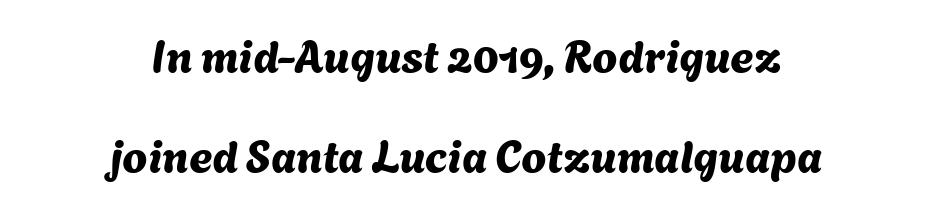
Glance below the letters and you will spot only blank space. The rendering uses natural spacing where letterforms have individual widths. The text block is weighted toward neither margin, spreading evenly from the middle. The type family on display is of the sans-serif kind. Leading: increased.
